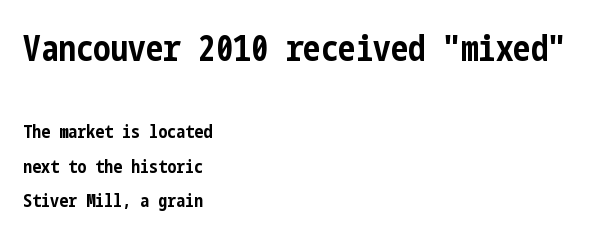
The image shows 35 px bold, condensed sans-serif type, upright; set left-aligned, loose line spacing (1.92x), normal letter spacing, not underlined; the first (top) block is 1.94x larger; low stroke contrast and a medium x-height.
